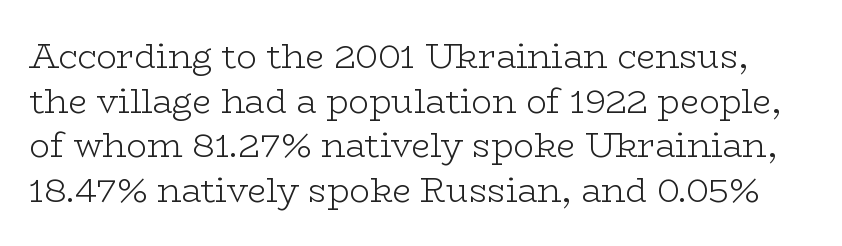
{"serif": "yes", "italic": "no", "bold": "no", "weight": "light", "width": "wide", "stroke_contrast": "low", "x_height": "medium", "monospaced": "no", "underline": "no", "line_spacing": "normal", "line_spacing_ratio": 1.31, "letter_spacing": "normal", "letter_spacing_em": 0.0, "glyph_px": 34}
